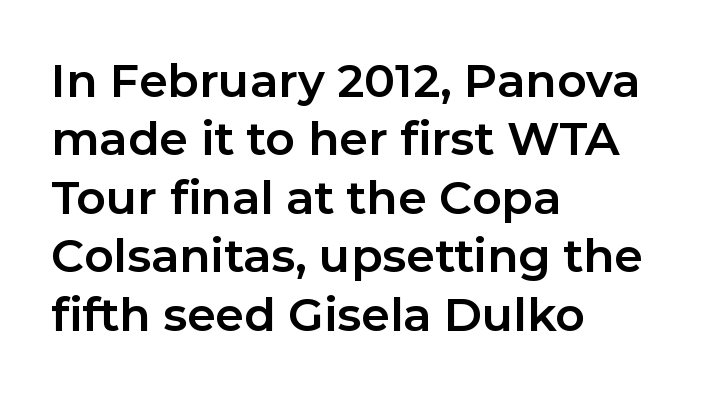
{"serif": "no", "italic": "no", "bold": "yes", "weight": "bold", "width": "normal", "stroke_contrast": "low", "x_height": "medium", "monospaced": "no", "underline": "no", "align": "left", "line_spacing": "normal", "line_spacing_ratio": 1.27, "letter_spacing": "normal", "letter_spacing_em": 0.0, "glyph_px": 46}
